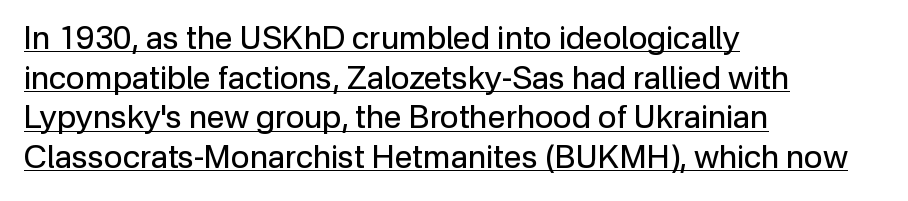
The image shows 32 px regular-weight sans-serif type, upright; set left-aligned, line spacing 1.24x, normal letter spacing, underlined; low stroke contrast and a medium x-height.
